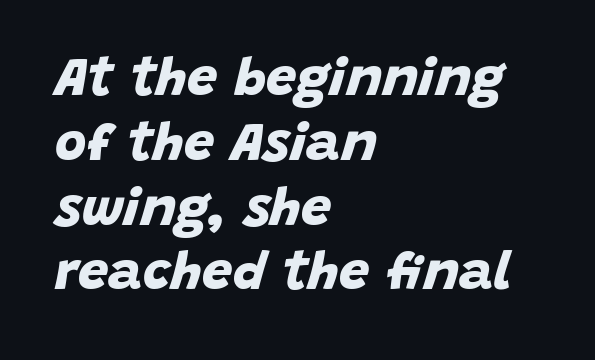
Q: Is the text bold? A: Yes.
Q: Is the typeface a serif or a sans-serif typeface? A: Sans-serif.
Q: Is the text underlined? A: No.
Q: How is the paragraph aligned? A: Left-aligned.
Q: Is the spacing between letters normal or unusually wide? A: Normal.
Q: Width (condensed, normal, or wide)? A: Normal.
Q: Stroke contrast? A: Low.
Q: x-height? A: Large.
Q: Monospaced? A: No.
